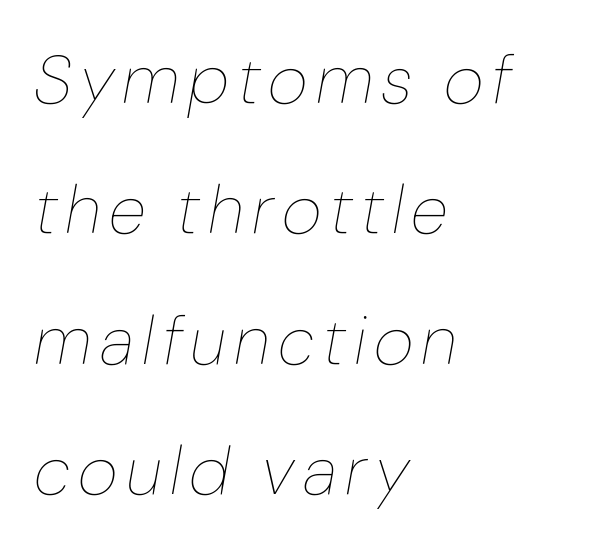
{"italic": "yes", "lean": "right", "slant_degrees": 10, "bold": "no", "weight": "thin", "width": "normal", "stroke_contrast": "low", "x_height": "medium", "monospaced": "no", "underline": "no", "align": "left", "line_spacing_ratio": 1.89, "glyph_px": 69}
